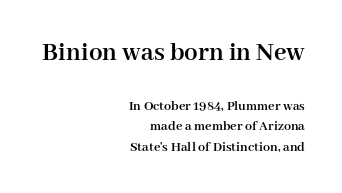
Any mark beneath the type? The region is blank. Posture: upright roman. The letters in the upper block stand taller than those in the block below. The line texture is even and compact thanks to regular tracking.
